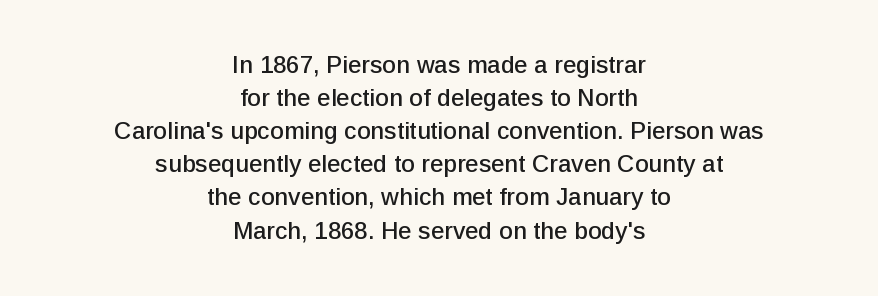
The image shows 24 px text type, upright; set centered, normal line spacing (1.38x), normal letter spacing, not underlined.
